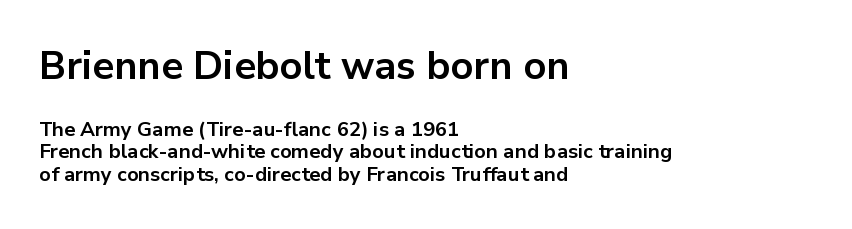
The image shows 39 px bold sans-serif type, upright; set left-aligned, tight line spacing (1.14x), normal letter spacing, not underlined; the first (top) block is 1.95x larger; low stroke contrast and a medium x-height.
